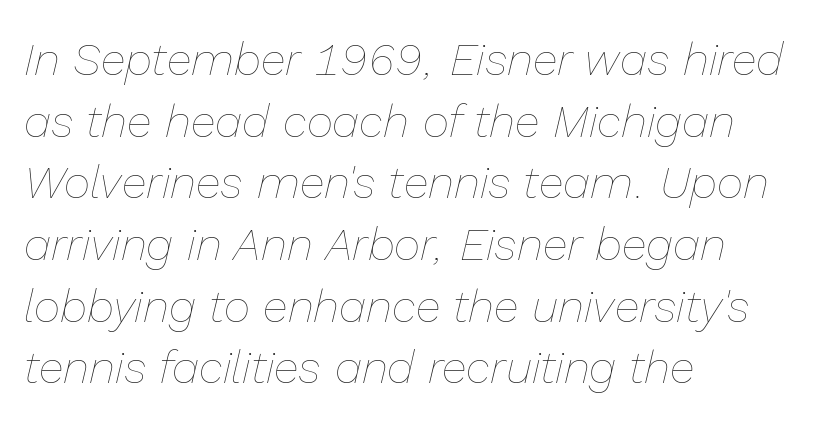
Q: Is the text bold? A: No.
Q: Is the text italic (slanted)? A: Yes, it leans right by about 13 degrees.
Q: Is the text underlined? A: No.
Q: How is the paragraph aligned? A: Left-aligned.
Q: Is the spacing between letters normal or unusually wide? A: Normal.
Q: Is the spacing between lines tight, normal or loose? A: Normal.
Q: Width (condensed, normal, or wide)? A: Normal.
Q: Stroke contrast? A: Low.
Q: x-height? A: Medium.
Q: Monospaced? A: No.
